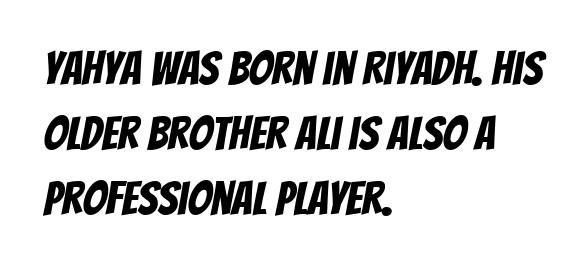
Q: Is the typeface a serif or a sans-serif typeface? A: Sans-serif.
Q: Is the text underlined? A: No.
Q: How is the paragraph aligned? A: Left-aligned.
Q: Is the spacing between letters normal or unusually wide? A: Normal.
Q: Is the spacing between lines tight, normal or loose? A: Normal.
Q: Width (condensed, normal, or wide)? A: Condensed.
Q: Stroke contrast? A: Low.
Q: x-height? A: Large.
Q: Monospaced? A: No.
